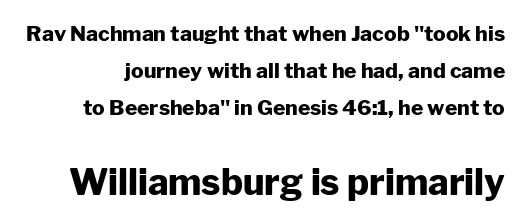
The face used here is a sans, in the tradition of grotesques and geometrics. Nothing unusual about the tracking: characters are spaced as the font intends. If you drew a line through each stem, it would be perfectly vertical. If you squint, the bottom block still reads clearly — it's the larger of the two.
